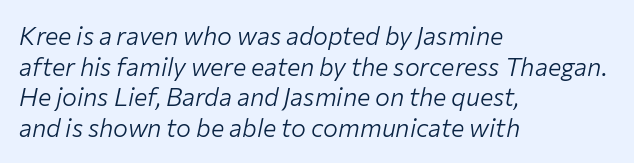
Q: Is the text bold? A: No.
Q: Is the text italic (slanted)? A: Yes, it leans right by about 12 degrees.
Q: Is the text underlined? A: No.
Q: How is the paragraph aligned? A: Left-aligned.
Q: Is the spacing between letters normal or unusually wide? A: Normal.
